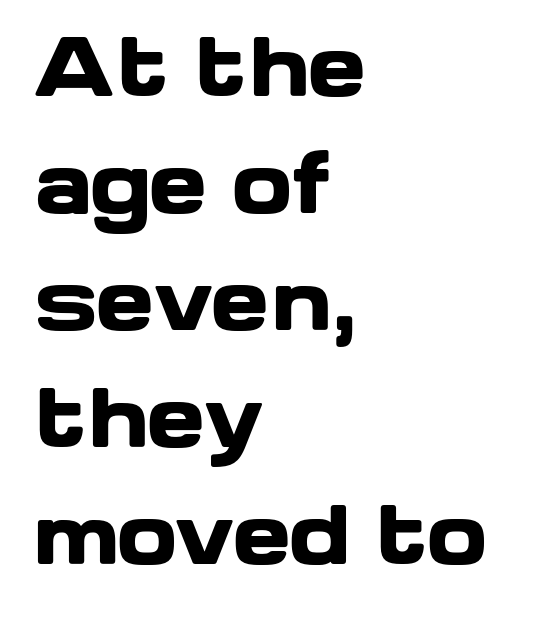
Words appear dense and cohesive because spacing is normal. This rendering employs a face without finishing strokes, i.e., a sans-serif. No italicization has been applied; the sample stays upright. Each glyph is drawn with heavy, bold strokes. These lines sit exactly where default settings would place them.
